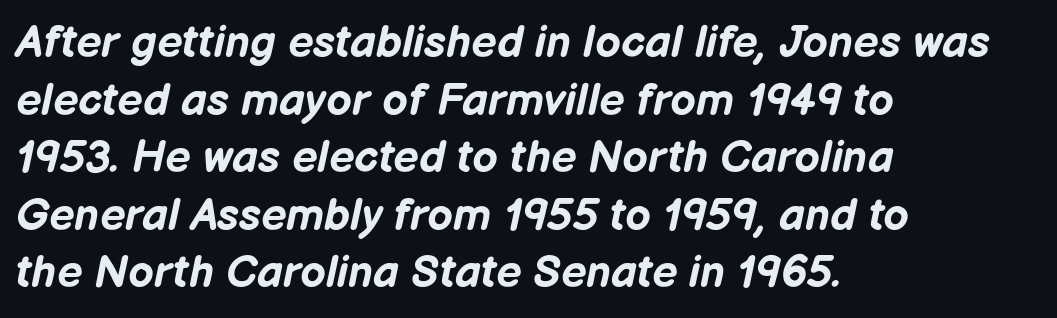
The foot of each line stays bare and open. Each new line begins a customary step beneath the previous one. What weight is shown? A full bold with thick strokes. The face used here is proportionally spaced, like ordinary book or web type. No extra tracking has been applied to these lines.
